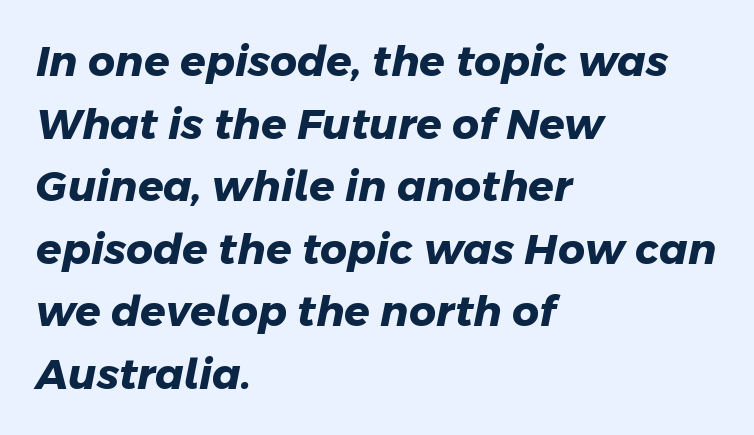
{"serif": "no", "bold": "yes", "weight": "heavy", "width": "normal", "stroke_contrast": "low", "x_height": "medium", "monospaced": "no", "underline": "no", "align": "left", "line_spacing": "normal", "line_spacing_ratio": 1.49, "letter_spacing": "normal", "letter_spacing_em": 0.0, "glyph_px": 42}
